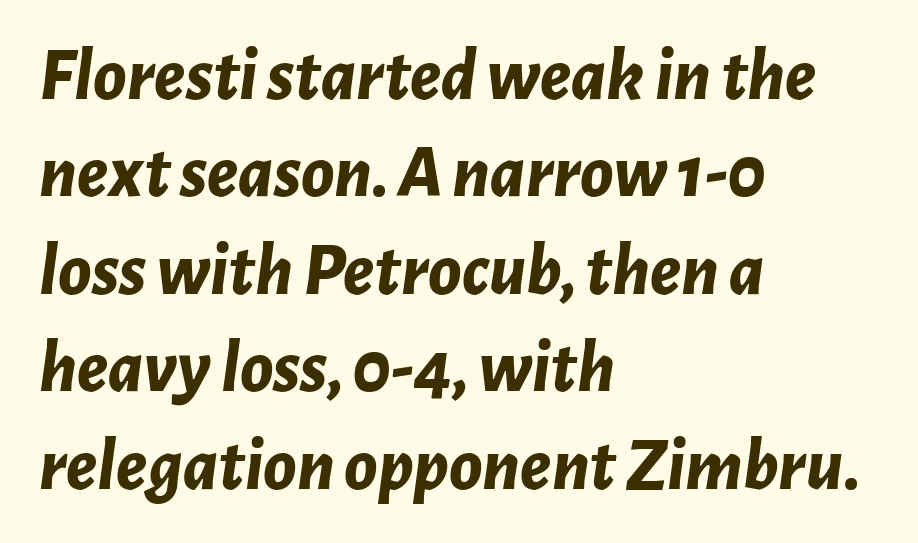
{"italic": "yes", "lean": "right", "slant_degrees": 7, "bold": "yes", "weight": "bold", "width": "normal", "stroke_contrast": "low", "x_height": "medium", "monospaced": "no", "underline": "no", "align": "left", "line_spacing": "normal", "line_spacing_ratio": 1.3, "letter_spacing": "normal", "letter_spacing_em": 0.0, "glyph_px": 75}
